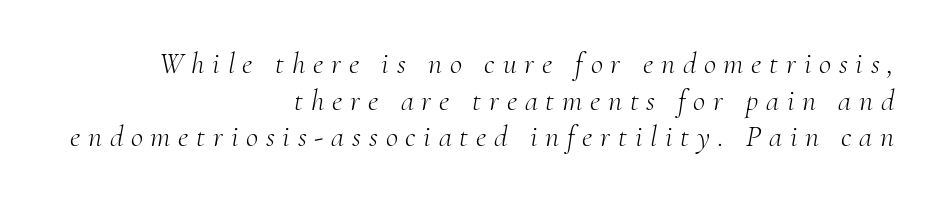
{"serif": "yes", "italic": "yes", "lean": "right", "slant_degrees": 10, "bold": "no", "weight": "light", "width": "normal", "stroke_contrast": "medium", "x_height": "small", "monospaced": "no", "underline": "no", "align": "right", "line_spacing_ratio": 1.22, "letter_spacing": "wide", "letter_spacing_em": 0.26, "glyph_px": 30}
